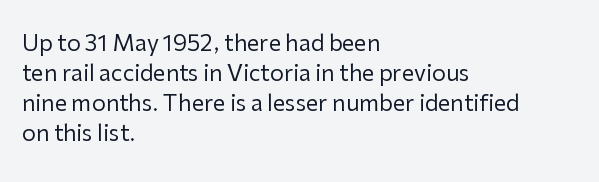
The letterforms sit shoulder to shoulder at normal distance. The space directly below the letters is spotless. Counters stay open thanks to moderate or lighter strokes. The vertical gap from one line to the next is medium. Ascenders rise straight up at ninety degrees. The ragged edge is on the right, which tells us the setting is flush left.
